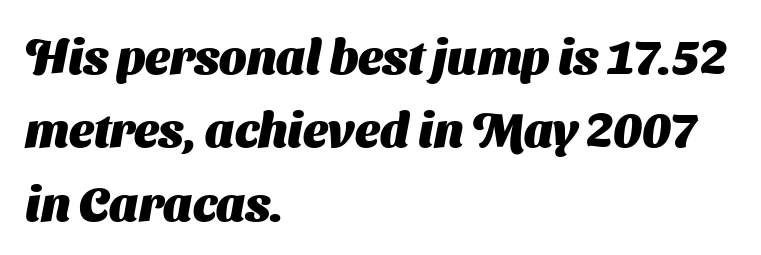
Q: Is the text bold? A: Yes.
Q: Is the typeface a serif or a sans-serif typeface? A: Sans-serif.
Q: Is the text underlined? A: No.
Q: How is the paragraph aligned? A: Left-aligned.
Q: Is the spacing between letters normal or unusually wide? A: Normal.
Q: Is the spacing between lines tight, normal or loose? A: Normal.
Q: Width (condensed, normal, or wide)? A: Normal.
Q: Stroke contrast? A: Medium.
Q: x-height? A: Medium.
Q: Monospaced? A: No.
